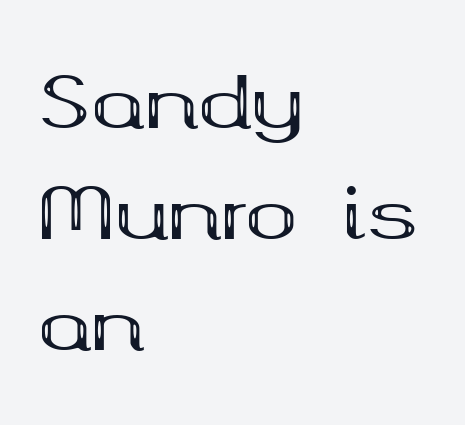
{"serif": "yes", "italic": "no", "bold": "yes", "weight": "bold", "width": "wide", "stroke_contrast": "medium", "x_height": "medium", "monospaced": "no", "underline": "no", "align": "left", "line_spacing": "normal", "line_spacing_ratio": 1.56, "letter_spacing": "normal", "letter_spacing_em": 0.0, "glyph_px": 71}
